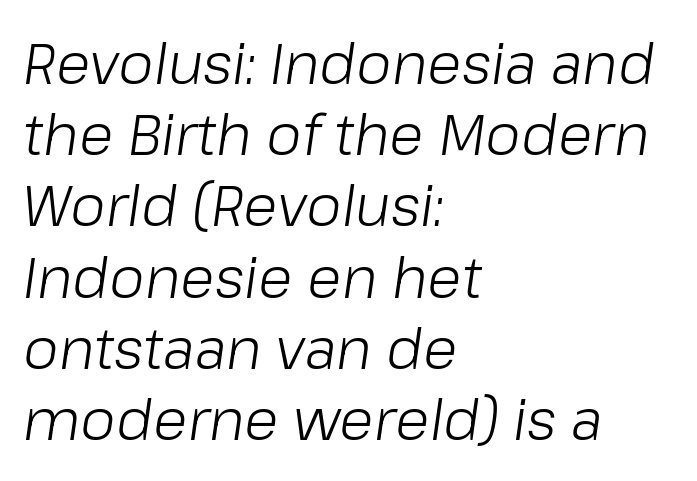
The image shows 57 px light type, italic (leaning right); set left-aligned, normal line spacing (1.25x), normal letter spacing, not underlined; low stroke contrast and a medium x-height.
